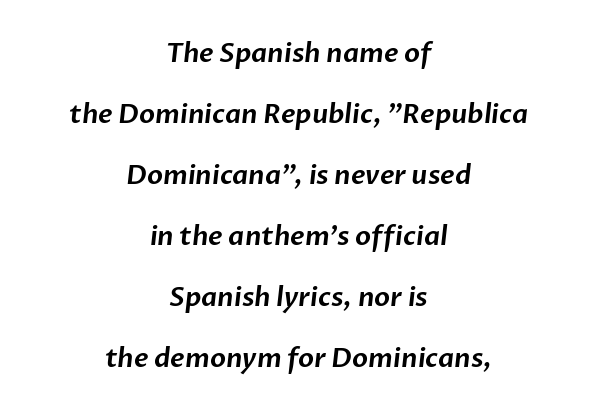
Baseline-to-baseline distance is far greater than the letter height. Anything drawn beneath the words? Only blank space. The letters sit at their default tracking, neither squeezed nor spread. The setting favours the middle, as headings and verse often do.
